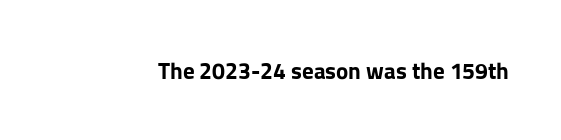
Q: Is the text bold? A: Yes.
Q: Is the text italic (slanted)? A: No, it is upright.
Q: Is the text underlined? A: No.
Q: Is the spacing between letters normal or unusually wide? A: Normal.
